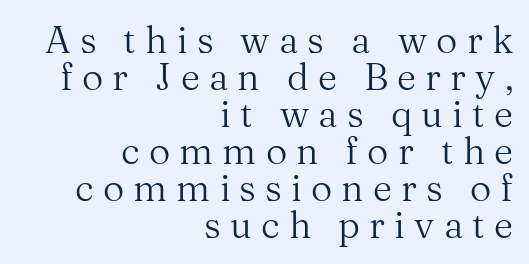
The image shows 37 px regular-weight serif type, upright; set right-aligned, tight line spacing (1.0x), unusually wide letter spacing (+0.25 em), not underlined; medium stroke contrast and a medium x-height.
